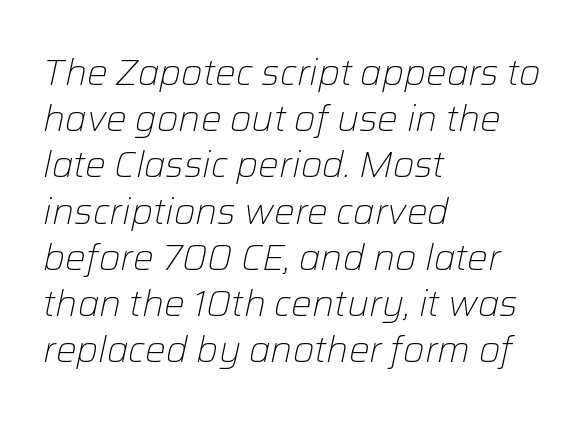
The area under the type is left untouched. The face looks like a standard text weight, possibly lighter. Each line starts at the same left margin while the right side varies. Yep, that's italic — everything's leaning. Looks like regular typesetting: each glyph gets only the width it needs. The lines sit at an ordinary, default distance from one another.
